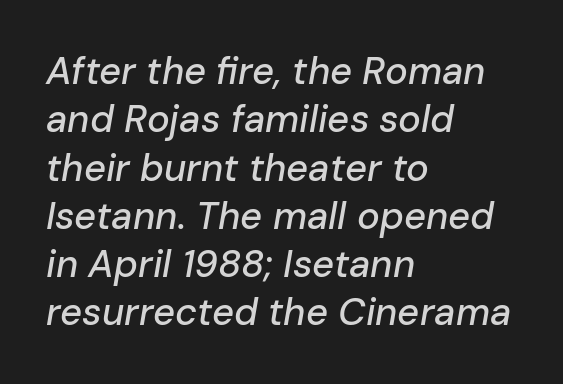
Varying glyph widths throughout — classic text-font behaviour. Honestly, the letter spacing is just normal — you wouldn't notice it. Decoration check: the copy has no underline. The letters are slanted; this is an italic face. Horizontal bands of white between lines are of average thickness. These lines stack with their left ends in a neat column.
